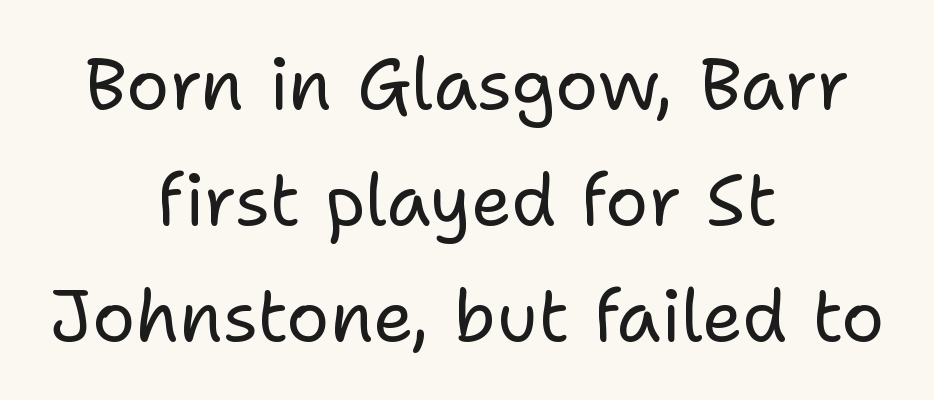
Q: Is the text bold? A: No.
Q: Is the text italic (slanted)? A: No, it is upright.
Q: Is the typeface a serif or a sans-serif typeface? A: Sans-serif.
Q: Is the text underlined? A: No.
Q: How is the paragraph aligned? A: Centered.
Q: Is the spacing between letters normal or unusually wide? A: Normal.
Q: Is the spacing between lines tight, normal or loose? A: Normal.
Q: Width (condensed, normal, or wide)? A: Normal.
Q: Stroke contrast? A: Low.
Q: x-height? A: Medium.
Q: Monospaced? A: No.
